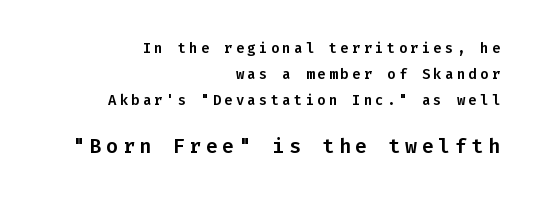
{"italic": "no", "underline": "no", "align": "right", "line_spacing_ratio": 1.85, "letter_spacing": "wide", "letter_spacing_em": 0.23, "larger_block": "second", "size_ratio": 1.43, "glyph_px": 20}
